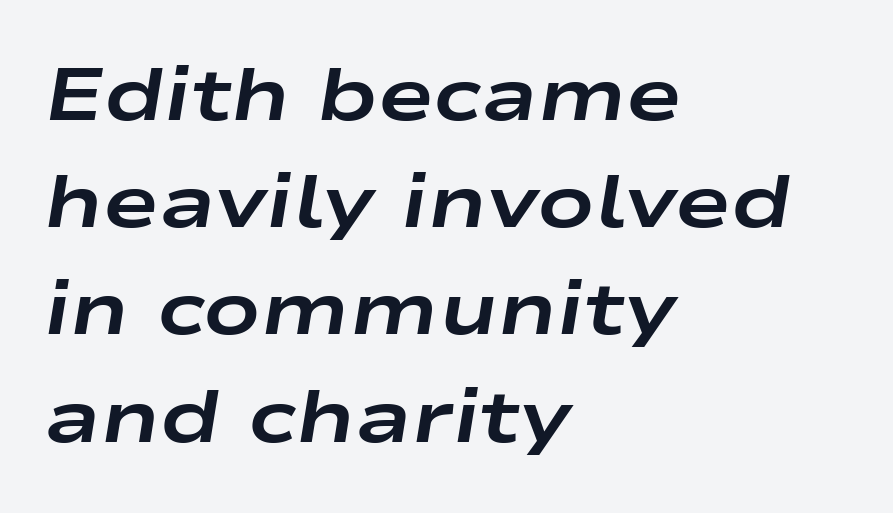
{"italic": "yes", "lean": "right", "slant_degrees": 9, "bold": "yes", "weight": "bold", "width": "wide", "stroke_contrast": "low", "x_height": "medium", "monospaced": "no", "underline": "no", "align": "left", "line_spacing": "normal", "line_spacing_ratio": 1.43, "letter_spacing": "normal", "letter_spacing_em": 0.0, "glyph_px": 75}
